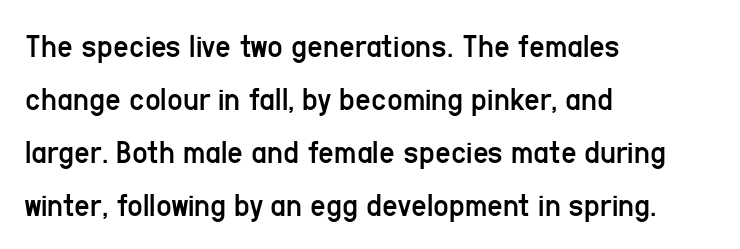
The image shows 34 px regular-weight, condensed sans-serif type, upright; set left-aligned, normal line spacing (1.56x), normal letter spacing, not underlined; low stroke contrast and a medium x-height.
